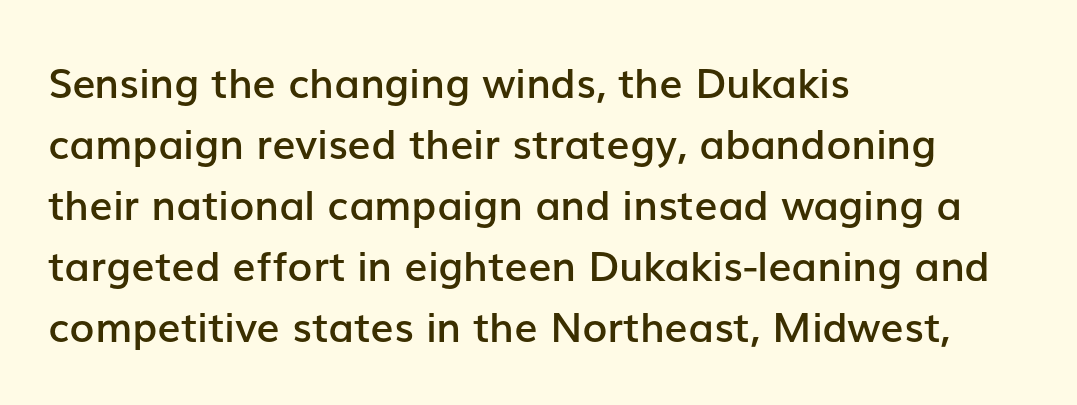
{"serif": "no", "italic": "no", "bold": "semi", "weight": "semibold", "width": "normal", "stroke_contrast": "low", "x_height": "medium", "monospaced": "no", "underline": "no", "align": "left", "line_spacing": "normal", "line_spacing_ratio": 1.49, "letter_spacing": "normal", "letter_spacing_em": 0.0, "glyph_px": 41}
